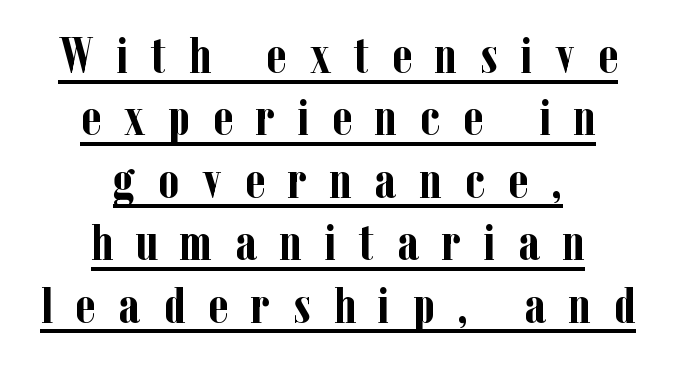
{"serif": "yes", "italic": "no", "bold": "yes", "weight": "semibold", "width": "condensed", "stroke_contrast": "low", "x_height": "medium", "monospaced": "no", "underline": "yes", "align": "center", "line_spacing_ratio": 1.2, "letter_spacing": "wide", "letter_spacing_em": 0.44, "glyph_px": 52}
